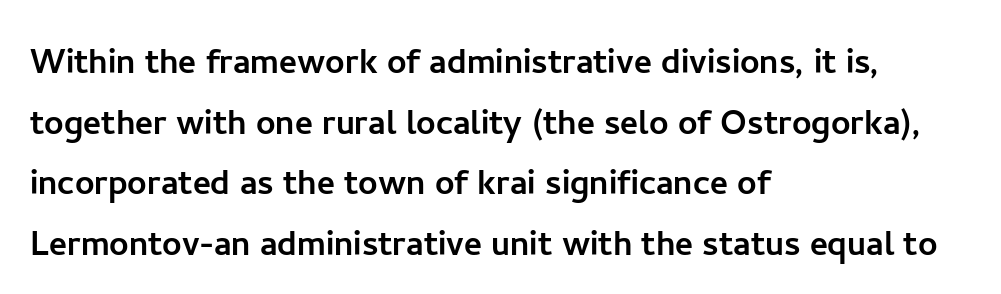
Q: Is the text italic (slanted)? A: No, it is upright.
Q: Is the typeface a serif or a sans-serif typeface? A: Sans-serif.
Q: Is the text underlined? A: No.
Q: How is the paragraph aligned? A: Left-aligned.
Q: Is the spacing between letters normal or unusually wide? A: Normal.
Q: Is the spacing between lines tight, normal or loose? A: Normal.
Q: Width (condensed, normal, or wide)? A: Normal.
Q: Stroke contrast? A: Low.
Q: x-height? A: Medium.
Q: Monospaced? A: No.
